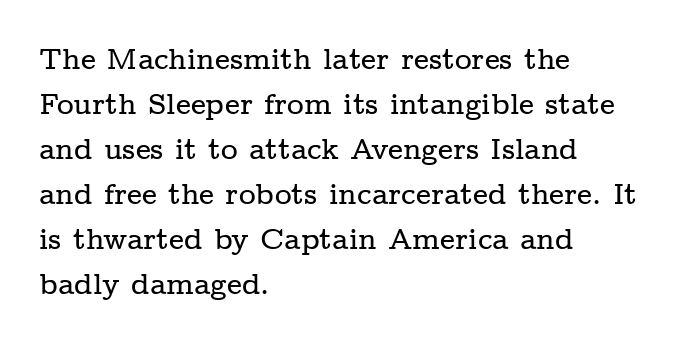
Layout note: lines flush left. Nobody touched the tracking dial on this one. Little horizontal feet cap the strokes, marking this as serif type. Line spacing here is normal.
